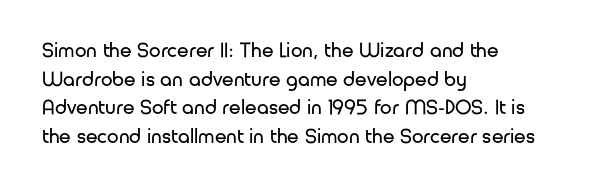
Q: Is the text bold? A: No.
Q: Is the text italic (slanted)? A: No, it is upright.
Q: Is the text underlined? A: No.
Q: How is the paragraph aligned? A: Left-aligned.
Q: Is the spacing between letters normal or unusually wide? A: Normal.
Q: Is the spacing between lines tight, normal or loose? A: Normal.
